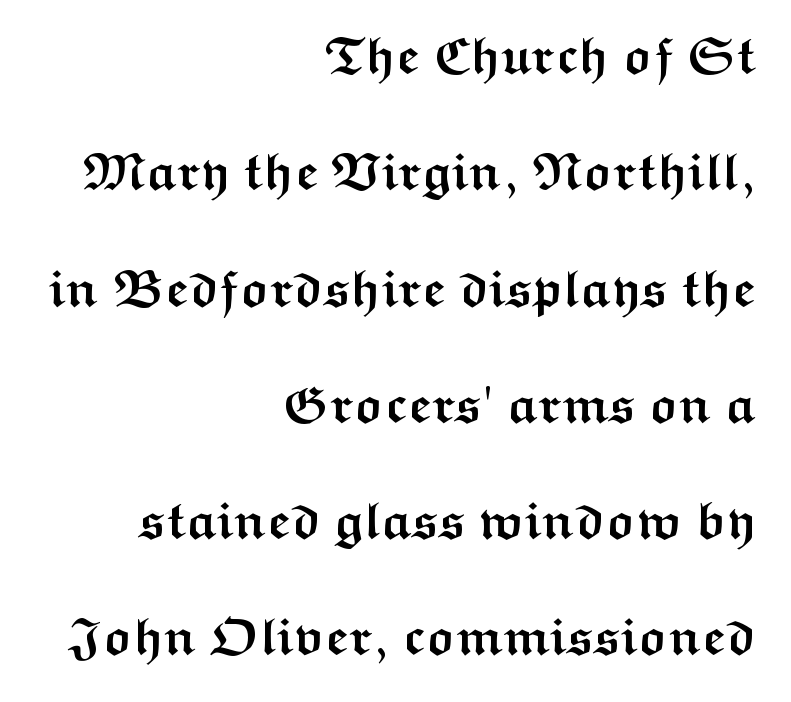
Serifs: no, the terminals of the letterforms are clean. The glyphs have the mass of a bold cut. This sample has the flowing, uneven cadence of proportional lettering. This rendering leaves character spacing at its baseline value. Students, observe: this is what heavily led, spacious text looks like.
